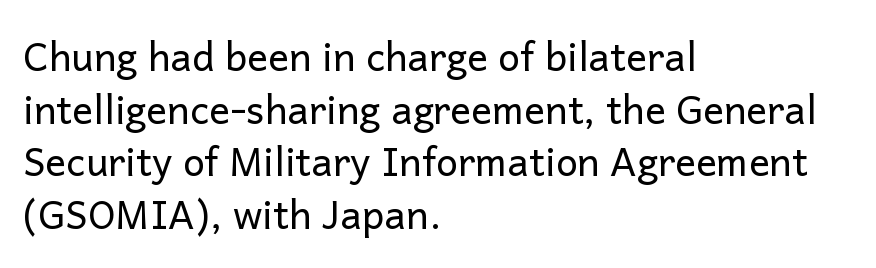
Is this a fixed-width face? No — the glyphs have proportional, varying widths. Regarding serifs, this sample does without them. Quick note: underline off. Ordinary non-slanted type is in use.
